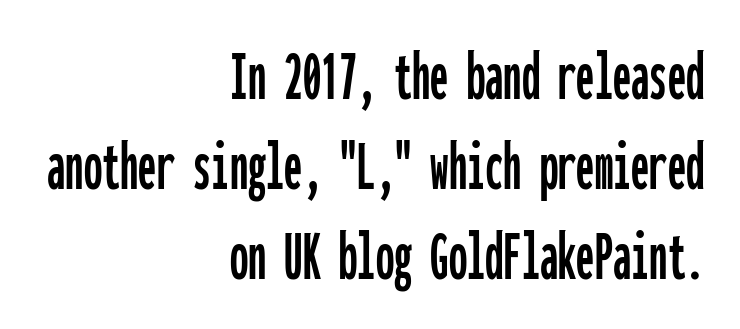
{"serif": "no", "italic": "no", "width": "condensed", "stroke_contrast": "low", "x_height": "medium", "monospaced": "yes", "underline": "no", "align": "right", "line_spacing_ratio": 1.23, "letter_spacing": "normal", "letter_spacing_em": 0.0, "glyph_px": 73}
